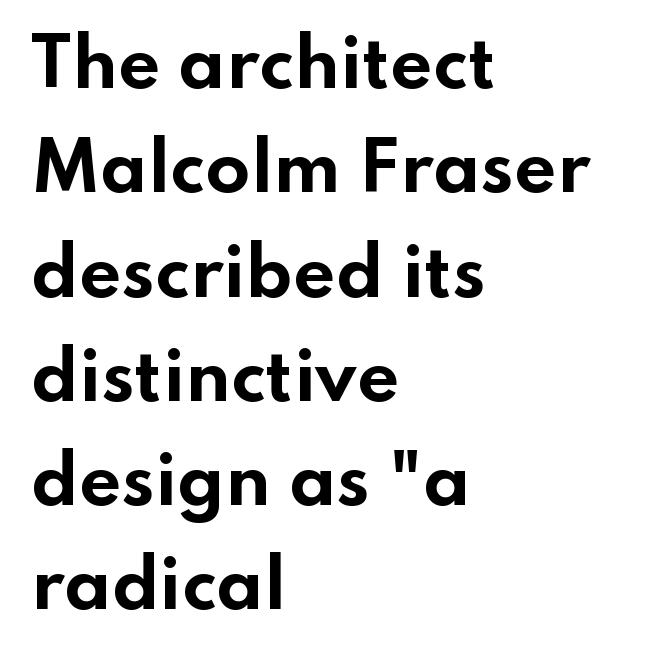
Inter-character spacing is left at the font's built-in metrics. The axis of the letterforms is exactly vertical. The glyphs in this specimen are sans serif. Compared with an ordinary text face, these strokes are far heavier — a full bold.
